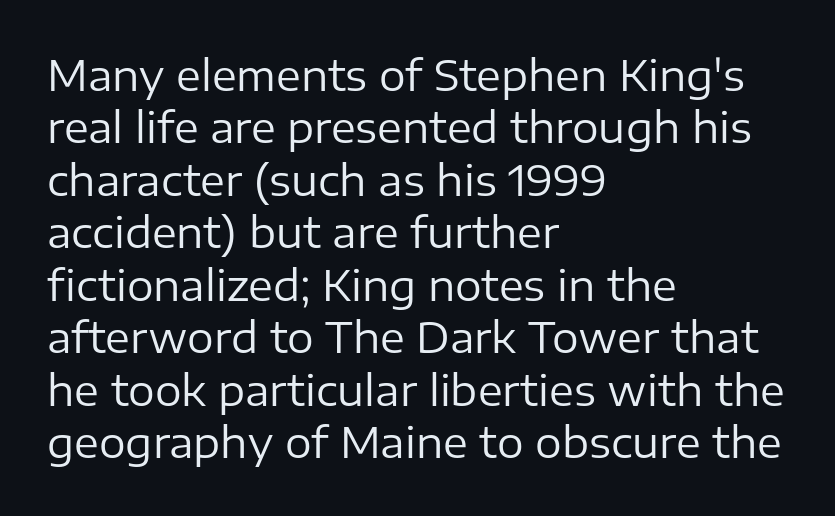
{"serif": "no", "italic": "no", "bold": "no", "weight": "regular", "width": "normal", "stroke_contrast": "low", "x_height": "medium", "monospaced": "no", "underline": "no", "align": "left", "line_spacing": "normal", "line_spacing_ratio": 1.25, "letter_spacing": "normal", "letter_spacing_em": 0.0, "glyph_px": 42}
